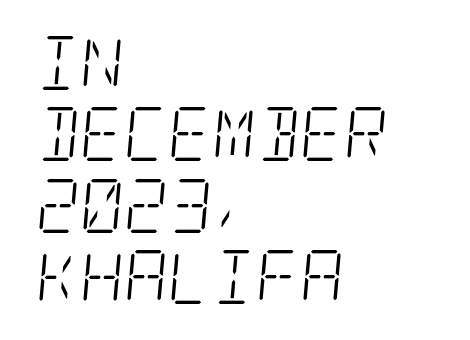
Compared with a typical body face, this is equally light or lighter still. What's the leading like? Ordinary, nothing unusual. A clean baseline with only descenders dipping below it. The typeface chosen for these lines features serifs.
